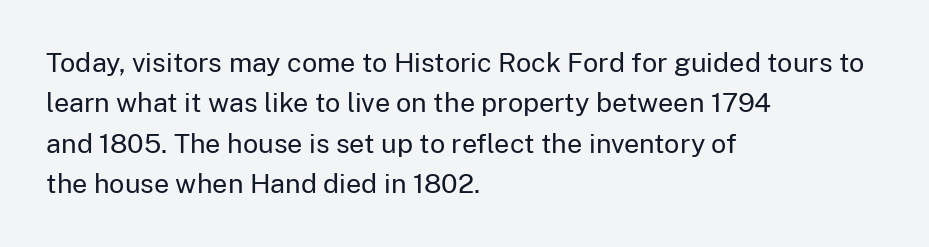
{"italic": "no", "bold": "no", "underline": "no", "align": "left", "line_spacing": "normal", "line_spacing_ratio": 1.5, "letter_spacing": "normal", "letter_spacing_em": 0.0, "glyph_px": 27}
